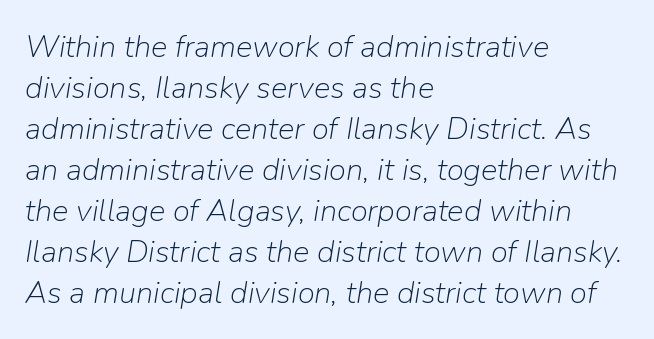
The image shows 31 px light type, italic (leaning right); set left-aligned, normal line spacing (1.32x), normal letter spacing, not underlined; low stroke contrast and a medium x-height.
